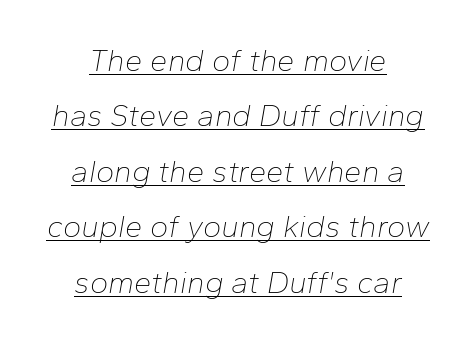
A baseline rule has been typeset under these characters. The face used here is proportionally spaced, like ordinary book or web type. One-word summary of the alignment: center. Between one letter and the next there's only the usual sliver of space. The typography opts for an oblique posture over an upright one.
